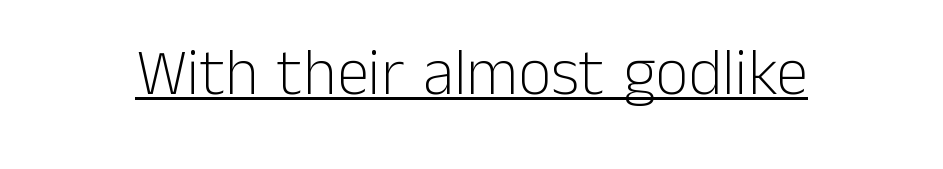
The image shows 65 px light sans-serif type, upright; set normal letter spacing, underlined; low stroke contrast and a medium x-height.
